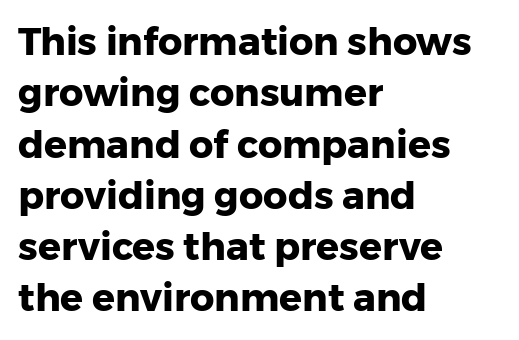
Q: Is the text bold? A: Yes.
Q: Is the text italic (slanted)? A: No, it is upright.
Q: Is the typeface a serif or a sans-serif typeface? A: Sans-serif.
Q: Is the text underlined? A: No.
Q: How is the paragraph aligned? A: Left-aligned.
Q: Is the spacing between letters normal or unusually wide? A: Normal.
Q: Is the spacing between lines tight, normal or loose? A: Normal.
Q: Width (condensed, normal, or wide)? A: Normal.
Q: Stroke contrast? A: Low.
Q: x-height? A: Medium.
Q: Monospaced? A: No.
